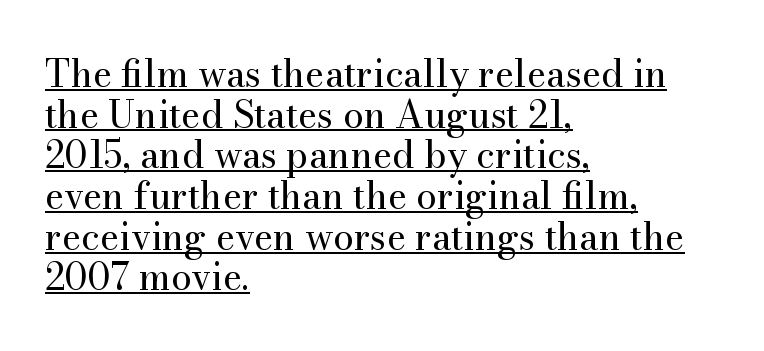
Q: Is the text bold? A: No.
Q: Is the text italic (slanted)? A: No, it is upright.
Q: Is the typeface a serif or a sans-serif typeface? A: Serif.
Q: Is the text underlined? A: Yes.
Q: How is the paragraph aligned? A: Left-aligned.
Q: Is the spacing between letters normal or unusually wide? A: Normal.
Q: Is the spacing between lines tight, normal or loose? A: Tight.
Q: Width (condensed, normal, or wide)? A: Normal.
Q: Stroke contrast? A: Medium.
Q: x-height? A: Small.
Q: Monospaced? A: No.
